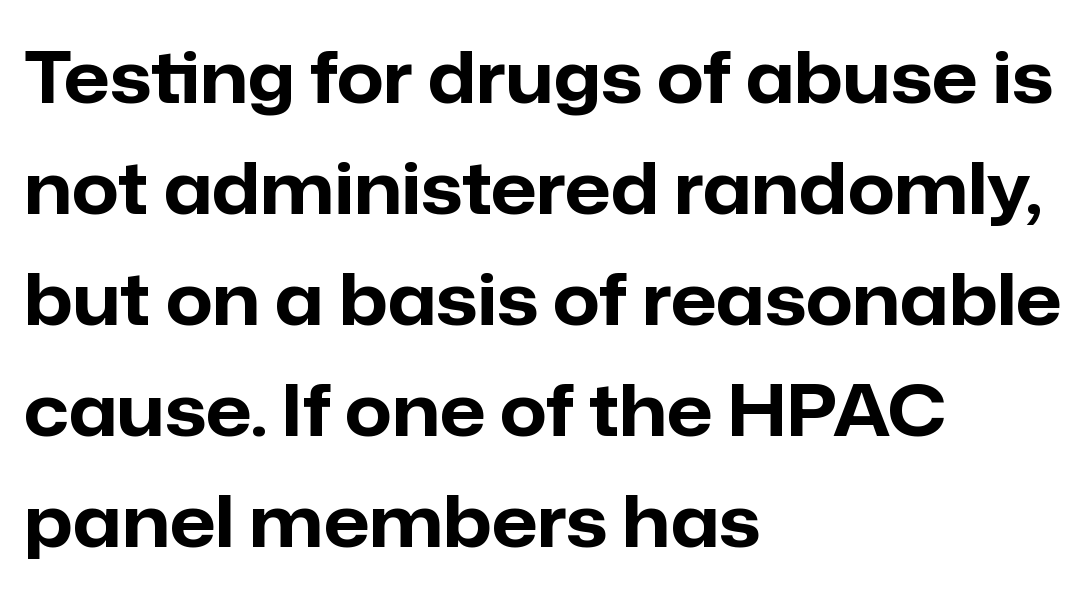
Q: Is the text bold? A: Yes.
Q: Is the text italic (slanted)? A: No, it is upright.
Q: Is the typeface a serif or a sans-serif typeface? A: Sans-serif.
Q: Is the text underlined? A: No.
Q: How is the paragraph aligned? A: Left-aligned.
Q: Is the spacing between letters normal or unusually wide? A: Normal.
Q: Is the spacing between lines tight, normal or loose? A: Normal.
Q: Width (condensed, normal, or wide)? A: Normal.
Q: Stroke contrast? A: Low.
Q: x-height? A: Medium.
Q: Monospaced? A: No.
